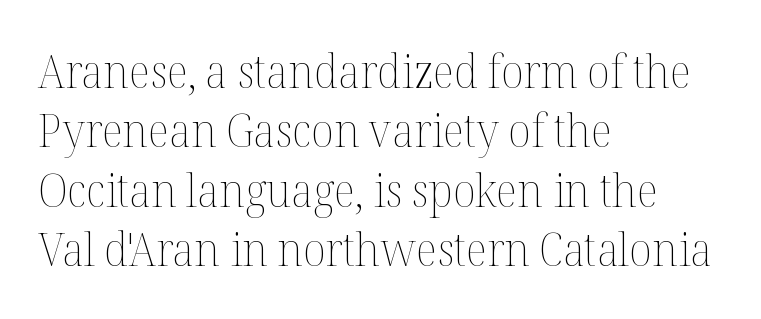
{"italic": "no", "bold": "no", "weight": "thin", "width": "normal", "stroke_contrast": "medium", "x_height": "medium", "monospaced": "no", "underline": "no", "align": "left", "line_spacing": "normal", "line_spacing_ratio": 1.29, "letter_spacing": "normal", "letter_spacing_em": 0.0, "glyph_px": 46}
